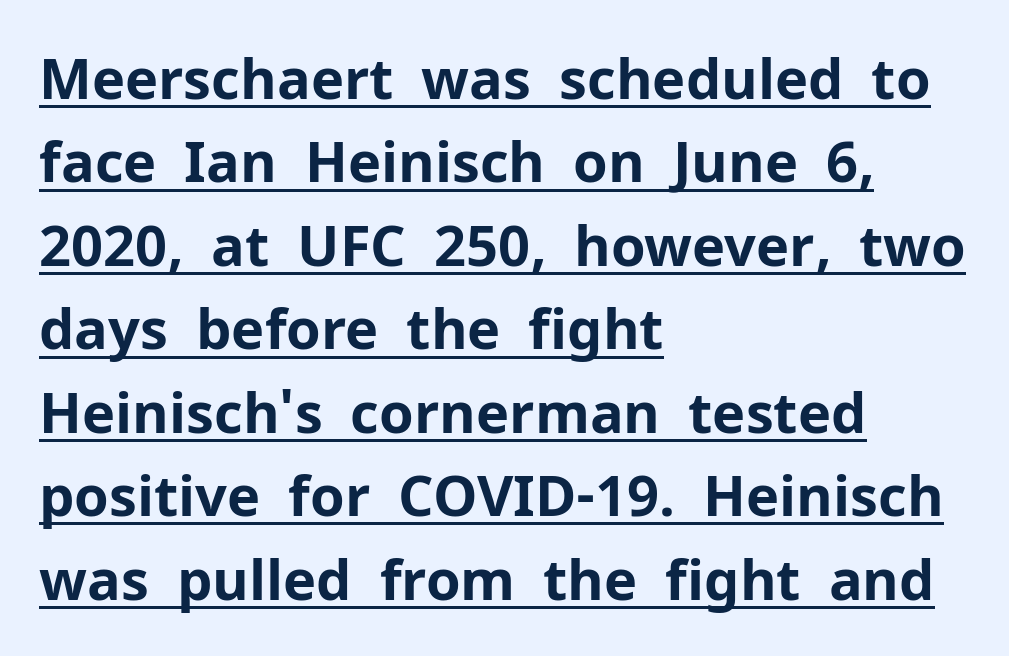
Alignment: flush left. Examine the stroke ends and you'll find no serifs. The designer left line spacing at the default. Note the varied advance widths — an 'i' is clearly narrower than an 'm'. Spacing between characters is what you'd get straight out of the box. Weight: bold.
